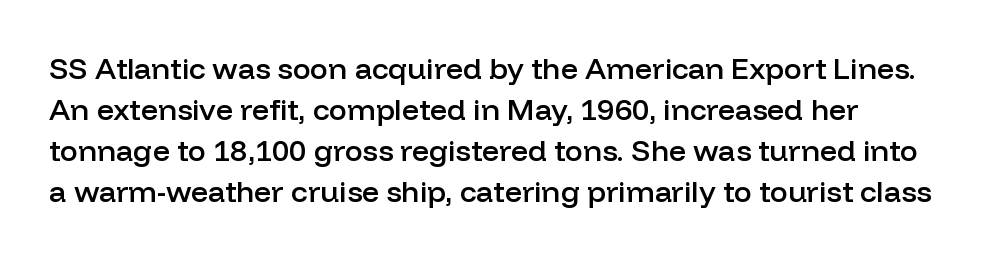
The image shows 30 px semibold sans-serif type, upright; set normal line spacing (1.37x), normal letter spacing, not underlined; low stroke contrast and a medium x-height.
